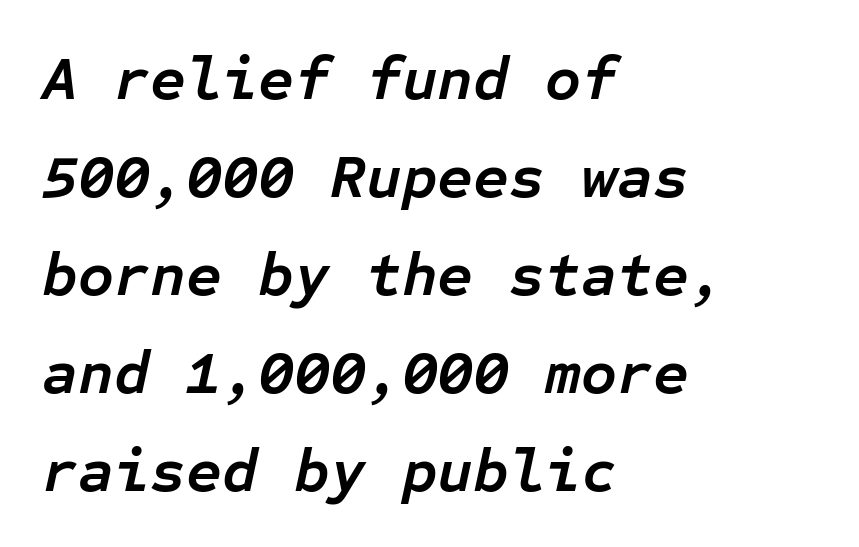
Q: Is the text bold? A: Yes.
Q: Is the text italic (slanted)? A: Yes, it leans right by about 12 degrees.
Q: Is the text underlined? A: No.
Q: How is the paragraph aligned? A: Left-aligned.
Q: Is the spacing between letters normal or unusually wide? A: Normal.
Q: Is the spacing between lines tight, normal or loose? A: Normal.
Q: Width (condensed, normal, or wide)? A: Normal.
Q: Stroke contrast? A: Low.
Q: x-height? A: Medium.
Q: Monospaced? A: Yes.
